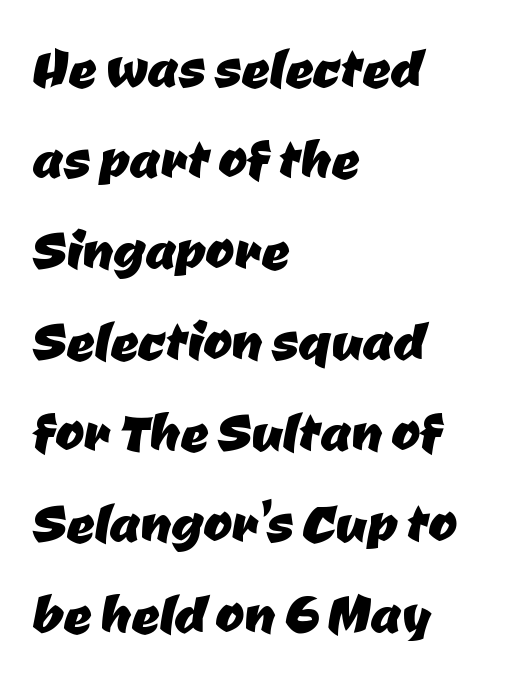
The image shows 69 px sans-serif type; set left-aligned, normal line spacing (1.32x), normal letter spacing, not underlined; low stroke contrast and a medium x-height.
